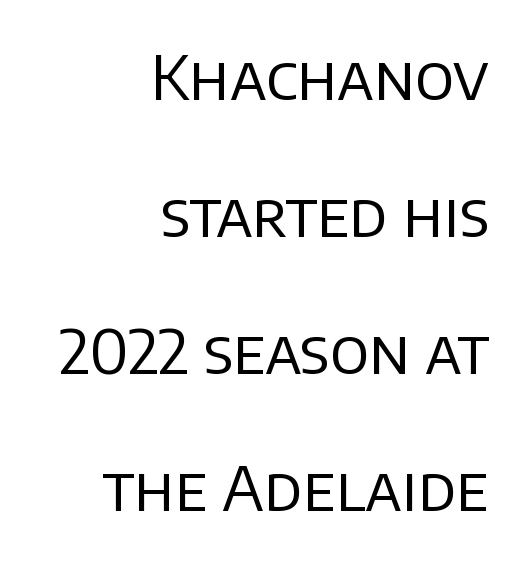
Q: Is the text bold? A: No.
Q: Is the text italic (slanted)? A: No, it is upright.
Q: Is the typeface a serif or a sans-serif typeface? A: Sans-serif.
Q: Is the text underlined? A: No.
Q: How is the paragraph aligned? A: Right-aligned.
Q: Is the spacing between letters normal or unusually wide? A: Normal.
Q: Is the spacing between lines tight, normal or loose? A: Loose.
Q: Width (condensed, normal, or wide)? A: Normal.
Q: Stroke contrast? A: Low.
Q: x-height? A: Large.
Q: Monospaced? A: No.
